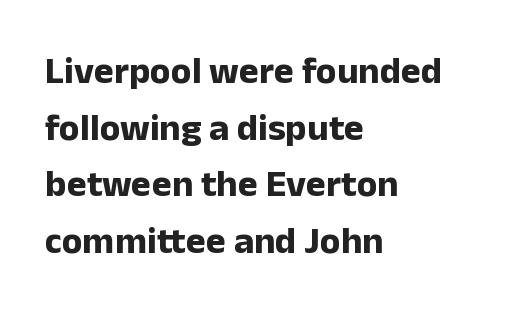
The image shows 38 px bold sans-serif type, upright; set left-aligned, normal line spacing (1.49x), normal letter spacing, not underlined; low stroke contrast and a medium x-height.
